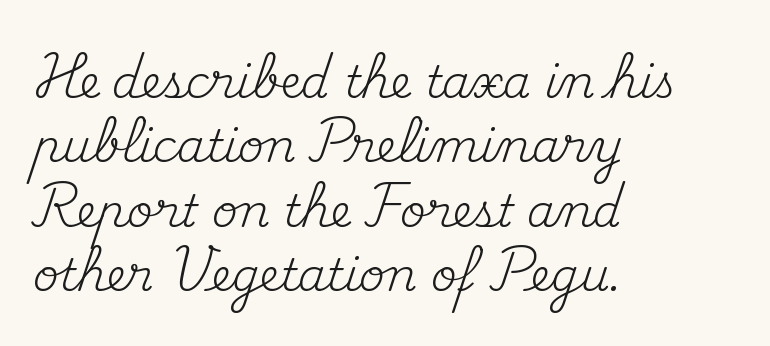
Each letter keeps its own natural width here, so spacing adapts to shape. A clean baseline with only descenders dipping below it. Honestly, the letter spacing is just normal — you wouldn't notice it. The face looks like a standard text weight, possibly lighter.
